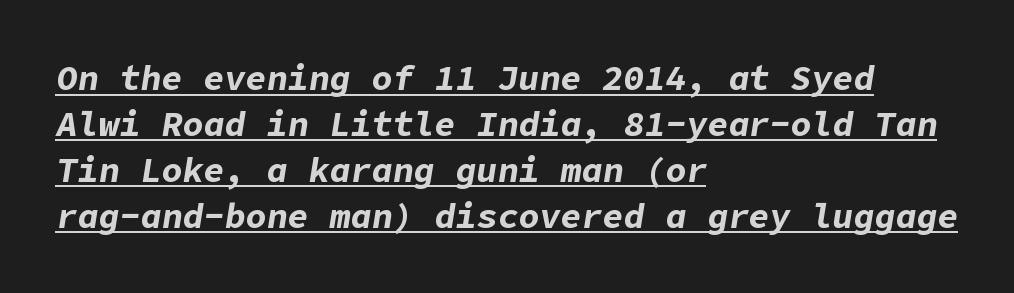
The image shows 35 px bold type, italic (leaning right); set left-aligned, normal line spacing (1.31x), normal letter spacing, underlined; low stroke contrast and a medium x-height.
